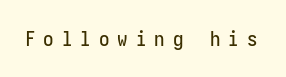
The image shows 21 px text type, upright; set unusually wide letter spacing (+0.38 em), not underlined.
